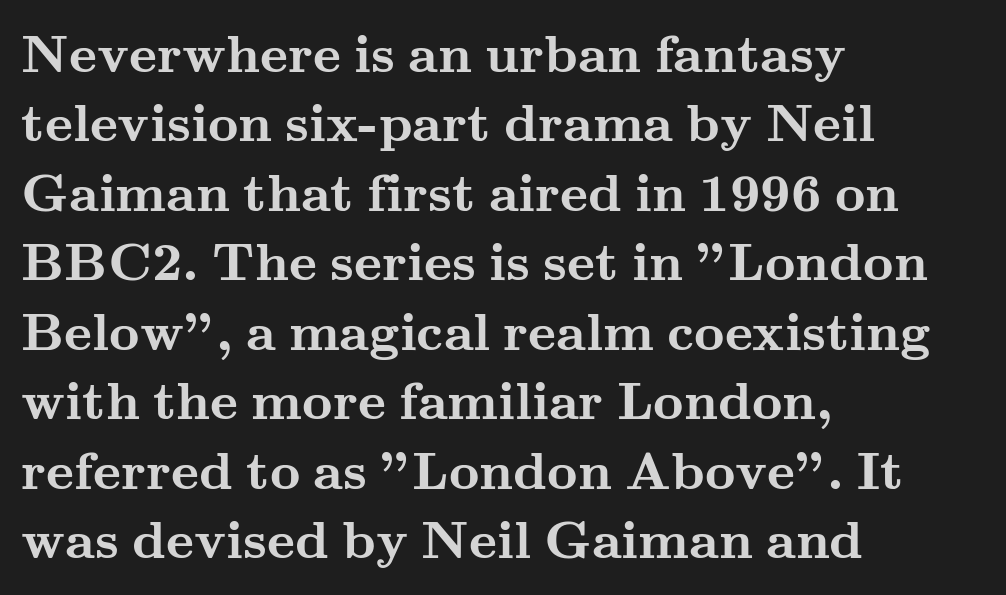
{"serif": "yes", "italic": "no", "bold": "yes", "weight": "semibold", "width": "wide", "stroke_contrast": "medium", "x_height": "small", "monospaced": "no", "underline": "no", "align": "left", "line_spacing": "normal", "line_spacing_ratio": 1.31, "letter_spacing": "normal", "letter_spacing_em": 0.0, "glyph_px": 53}
